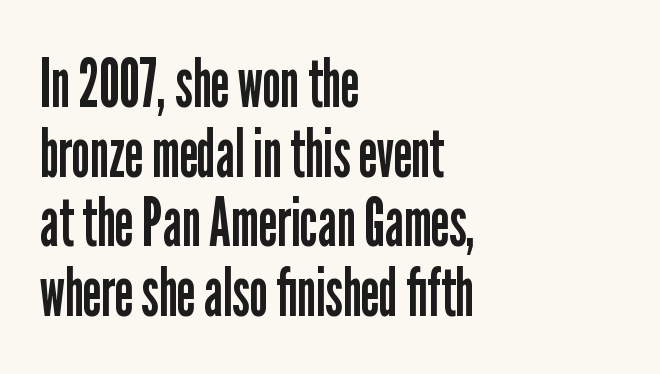
The image shows 69 px regular-weight, condensed sans-serif type, upright; set left-aligned, tight line spacing (1.01x), normal letter spacing, not underlined; low stroke contrast and a medium x-height.
